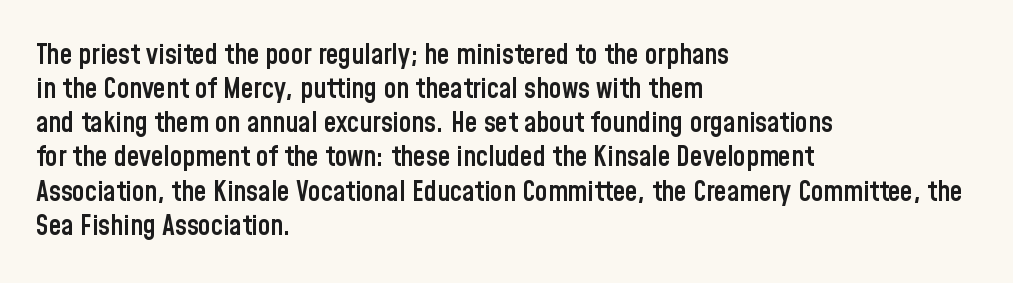
The image shows 28 px semibold, condensed sans-serif type, upright; set left-aligned, line spacing 1.22x, normal letter spacing, not underlined; low stroke contrast and a medium x-height.
